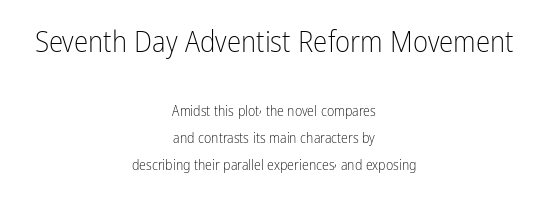
Q: Is the text bold? A: No.
Q: Is the text italic (slanted)? A: No, it is upright.
Q: Is the typeface a serif or a sans-serif typeface? A: Sans-serif.
Q: Is the text underlined? A: No.
Q: How is the paragraph aligned? A: Centered.
Q: Is the spacing between letters normal or unusually wide? A: Normal.
Q: Is the spacing between lines tight, normal or loose? A: Loose.
Q: Which block of text is set in a larger size, the first (top) or the second (bottom)? A: The first (top) one.
Q: Width (condensed, normal, or wide)? A: Condensed.
Q: Stroke contrast? A: Low.
Q: x-height? A: Medium.
Q: Monospaced? A: No.
